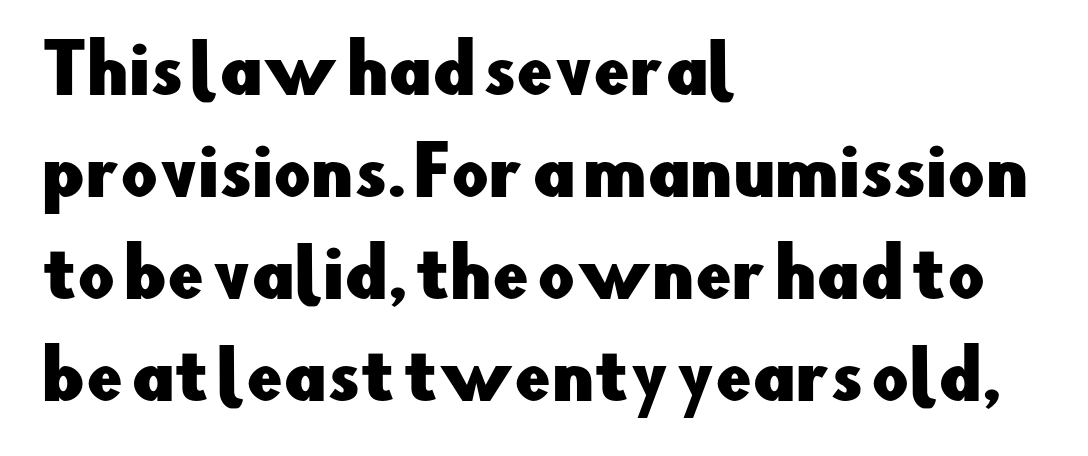
The image shows 65 px sans-serif type, upright; set left-aligned, normal line spacing (1.57x), normal letter spacing, not underlined; low stroke contrast and a small x-height.
